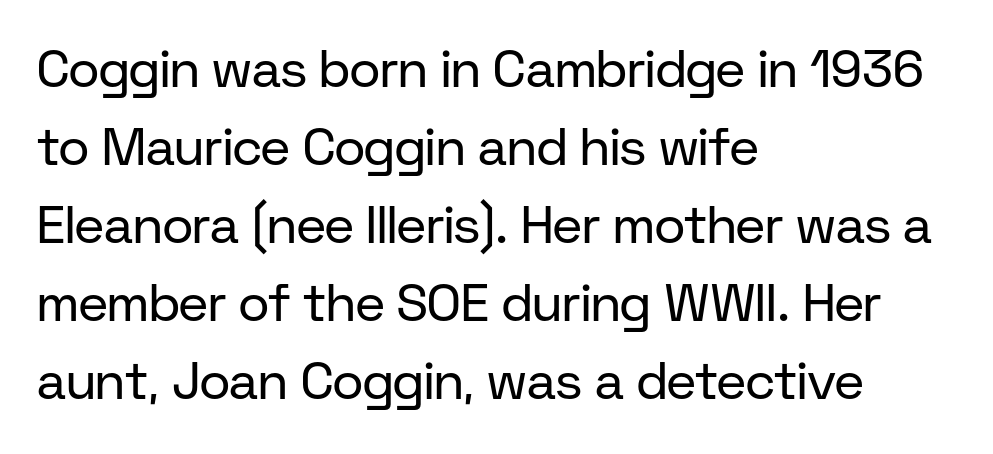
Q: Is the text bold? A: No.
Q: Is the text italic (slanted)? A: No, it is upright.
Q: Is the typeface a serif or a sans-serif typeface? A: Sans-serif.
Q: Is the text underlined? A: No.
Q: How is the paragraph aligned? A: Left-aligned.
Q: Is the spacing between letters normal or unusually wide? A: Normal.
Q: Is the spacing between lines tight, normal or loose? A: Normal.
Q: Width (condensed, normal, or wide)? A: Normal.
Q: Stroke contrast? A: Low.
Q: x-height? A: Medium.
Q: Monospaced? A: No.
